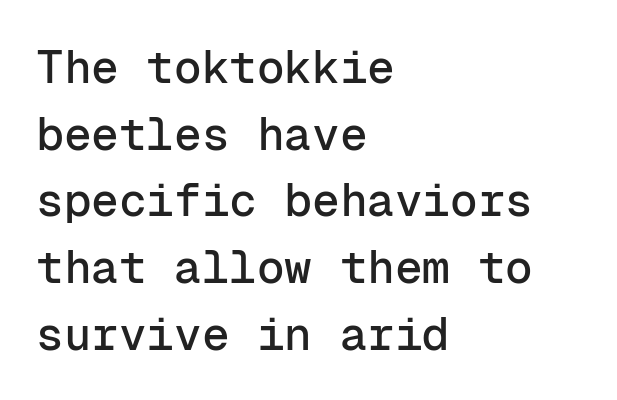
{"serif": "no", "italic": "no", "width": "normal", "stroke_contrast": "low", "x_height": "medium", "monospaced": "yes", "underline": "no", "align": "left", "line_spacing": "normal", "line_spacing_ratio": 1.45, "letter_spacing": "normal", "letter_spacing_em": 0.0, "glyph_px": 46}
